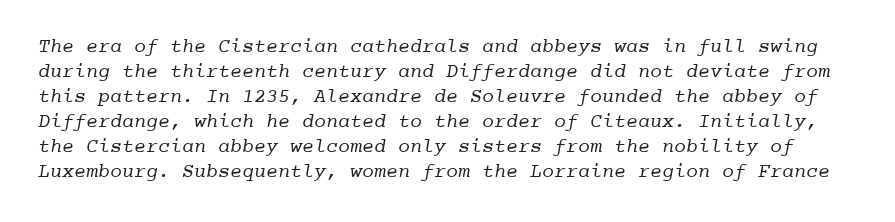
The image shows 20 px text type; set normal line spacing (1.25x), normal letter spacing, not underlined.
